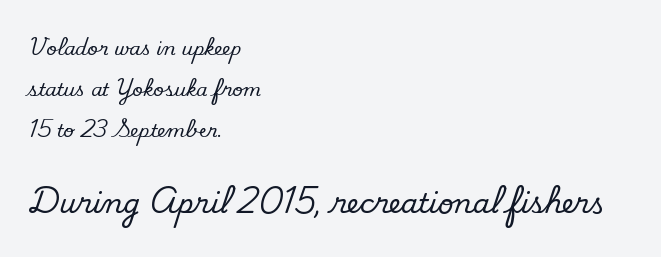
Q: Is the text bold? A: No.
Q: Is the text underlined? A: No.
Q: How is the paragraph aligned? A: Left-aligned.
Q: Is the spacing between letters normal or unusually wide? A: Normal.
Q: Is the spacing between lines tight, normal or loose? A: Loose.
Q: Which block of text is set in a larger size, the first (top) or the second (bottom)? A: The second (bottom) one.
